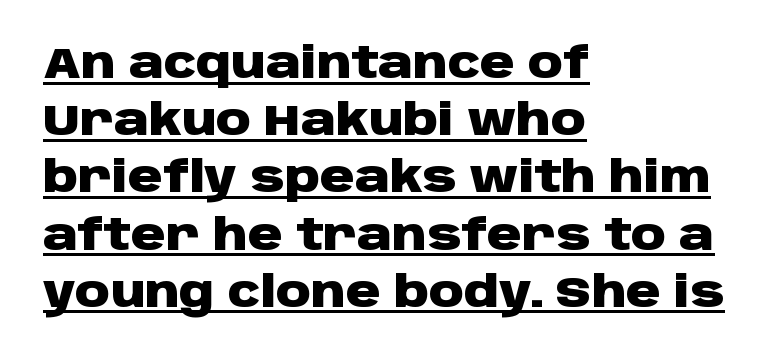
Does the lettering tilt? It doesn't — this is upright. Plenty of ink on the page — the face is bold. These lines keep a tight, regular rhythm from letter to letter. Students, observe the line beneath the letters — that is underlining.
